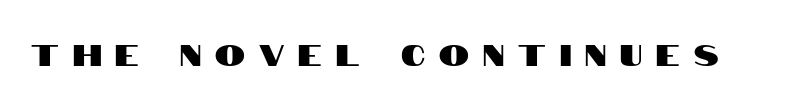
{"serif": "no", "italic": "no", "width": "condensed", "stroke_contrast": "high", "x_height": "large", "monospaced": "no", "underline": "no", "letter_spacing": "wide", "letter_spacing_em": 0.47, "glyph_px": 30}
